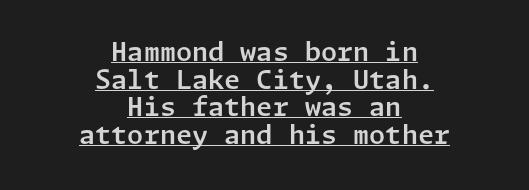
Cramped leading. Caption: multi-line text, centered on the measure. The letterforms sit shoulder to shoulder at normal distance. Posture: vertical. Descenders here cross a horizontal rule under the line.
